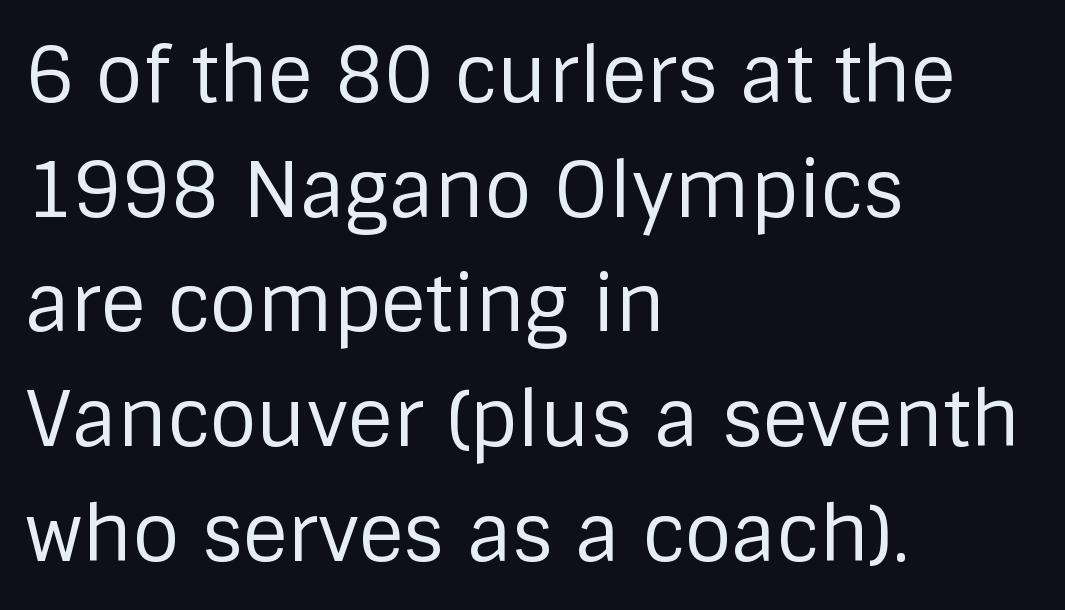
{"serif": "no", "italic": "no", "bold": "no", "weight": "regular", "width": "normal", "stroke_contrast": "low", "x_height": "large", "monospaced": "no", "underline": "no", "align": "left", "line_spacing": "normal", "line_spacing_ratio": 1.49, "letter_spacing": "normal", "letter_spacing_em": 0.0, "glyph_px": 77}
